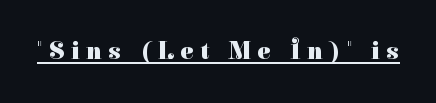
The image shows 25 px bold type, upright; set unusually wide letter spacing (+0.26 em), underlined.
